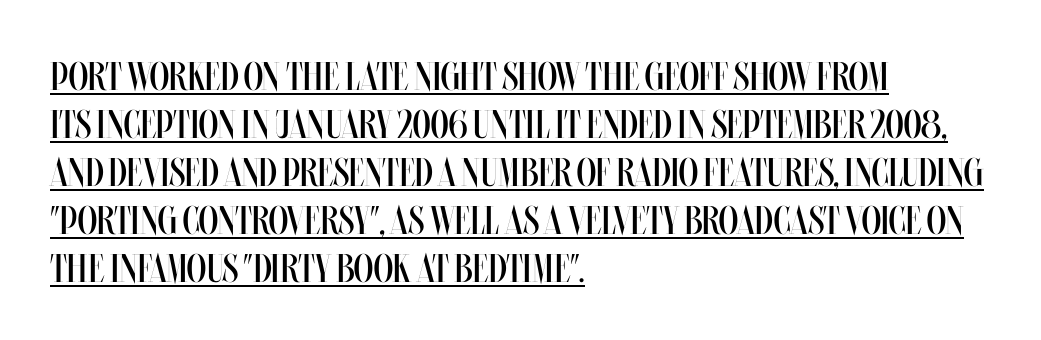
The image shows 40 px regular-weight, condensed type, upright; set left-aligned, line spacing 1.2x, normal letter spacing, underlined; medium stroke contrast and a large x-height.
